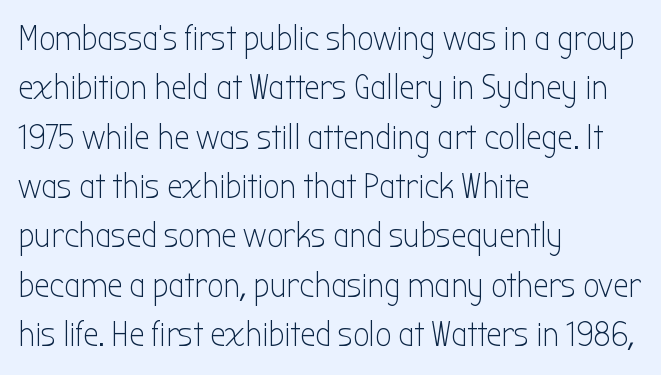
The image shows 35 px light, condensed sans-serif type, upright; set left-aligned, normal line spacing (1.41x), normal letter spacing, not underlined; low stroke contrast and a medium x-height.
